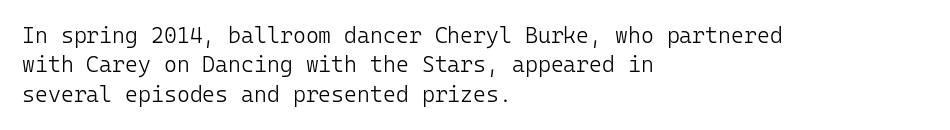
{"italic": "no", "bold": "no", "underline": "no", "align": "left", "line_spacing": "normal", "line_spacing_ratio": 1.34, "letter_spacing": "normal", "letter_spacing_em": 0.0, "glyph_px": 22}
